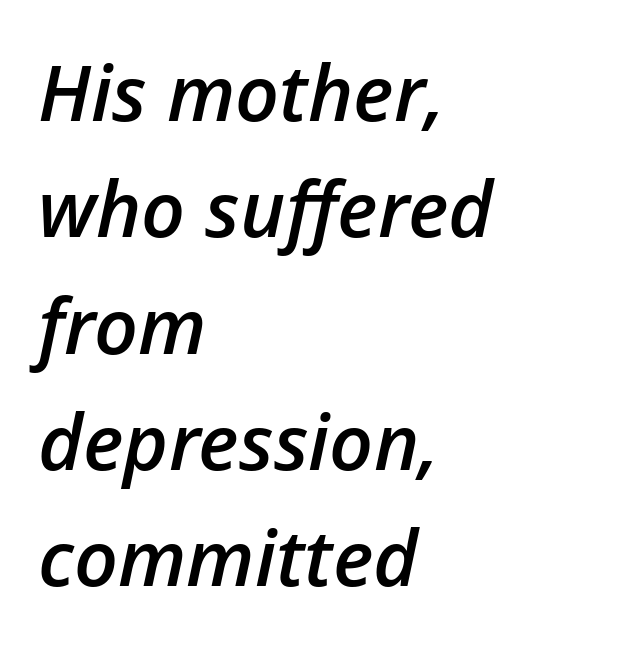
The image shows 77 px semibold type, italic (leaning right); set left-aligned, normal line spacing (1.51x), normal letter spacing, not underlined; low stroke contrast and a medium x-height.
